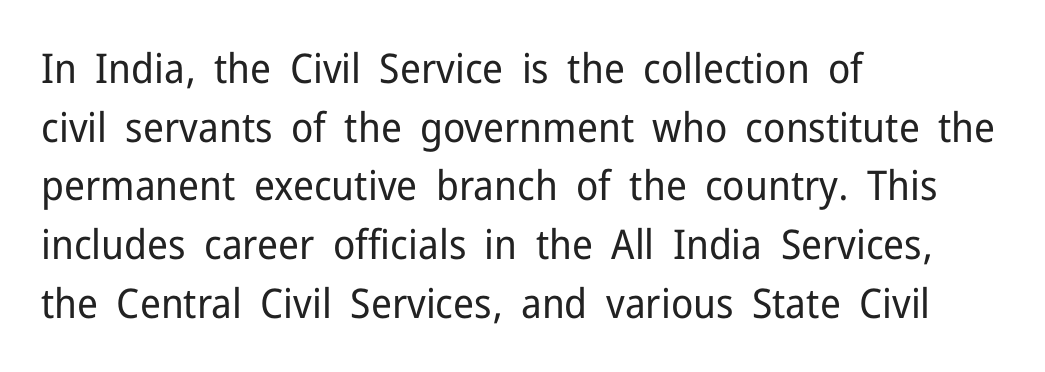
The image shows 41 px regular-weight sans-serif type, upright; set left-aligned, normal line spacing (1.43x), normal letter spacing, not underlined; low stroke contrast and a medium x-height.
